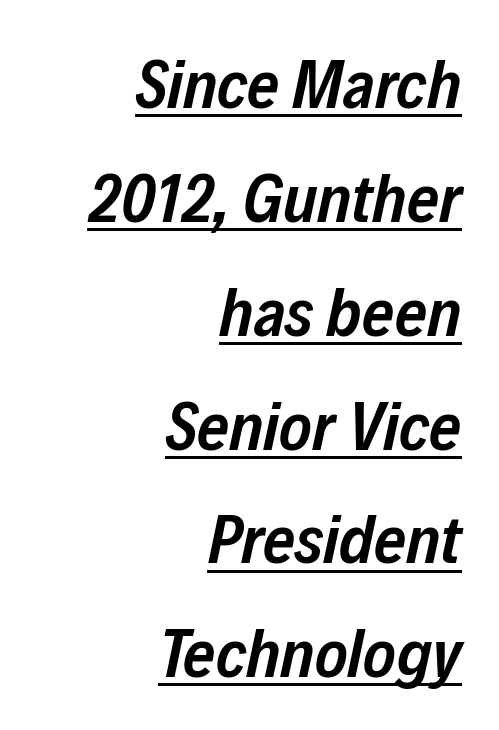
The image shows 69 px semibold, condensed type, italic (leaning right); set right-aligned, normal line spacing (1.65x), normal letter spacing, underlined; low stroke contrast and a medium x-height.
